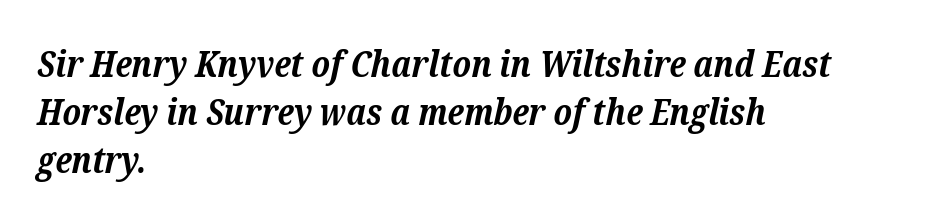
The image shows 37 px bold serif type, italic (leaning right); set left-aligned, normal line spacing (1.3x), normal letter spacing, not underlined; low stroke contrast and a medium x-height.
